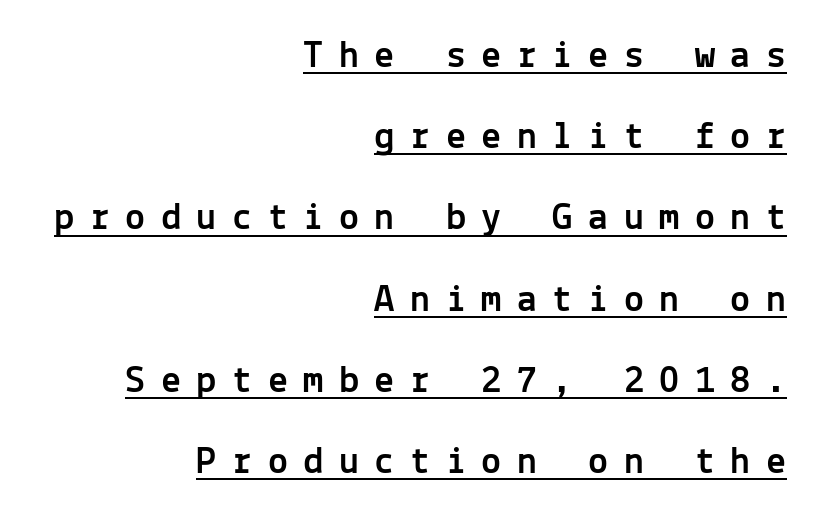
Q: Is the text italic (slanted)? A: No, it is upright.
Q: Is the typeface a serif or a sans-serif typeface? A: Sans-serif.
Q: Is the text underlined? A: Yes.
Q: How is the paragraph aligned? A: Right-aligned.
Q: Is the spacing between letters normal or unusually wide? A: Unusually wide.
Q: Is the spacing between lines tight, normal or loose? A: Loose.
Q: Width (condensed, normal, or wide)? A: Normal.
Q: x-height? A: Medium.
Q: Monospaced? A: Yes.
